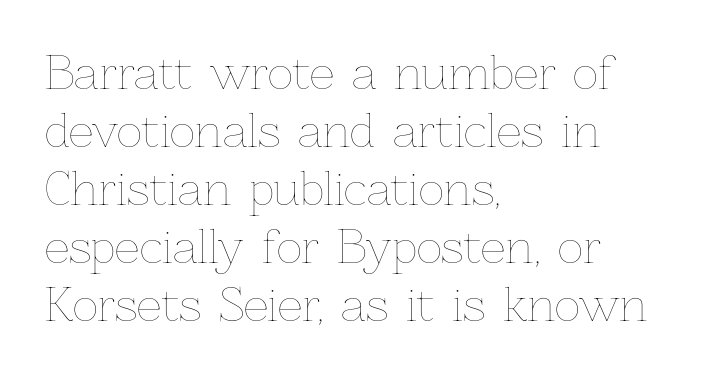
Q: Is the text bold? A: No.
Q: Is the text italic (slanted)? A: No, it is upright.
Q: Is the text underlined? A: No.
Q: How is the paragraph aligned? A: Left-aligned.
Q: Is the spacing between letters normal or unusually wide? A: Normal.
Q: Is the spacing between lines tight, normal or loose? A: Normal.
Q: Width (condensed, normal, or wide)? A: Normal.
Q: Stroke contrast? A: Low.
Q: x-height? A: Medium.
Q: Monospaced? A: No.
